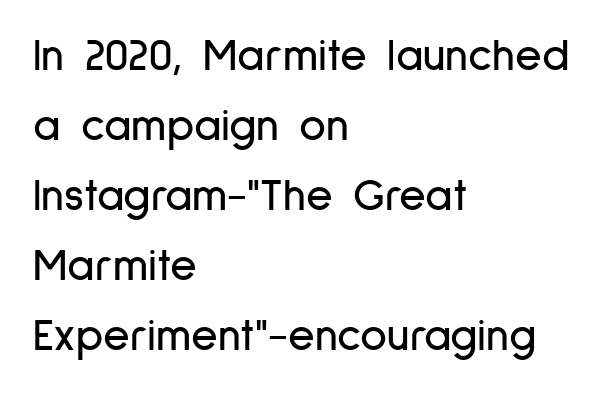
Q: Is the text italic (slanted)? A: No, it is upright.
Q: Is the typeface a serif or a sans-serif typeface? A: Sans-serif.
Q: Is the text underlined? A: No.
Q: How is the paragraph aligned? A: Left-aligned.
Q: Is the spacing between letters normal or unusually wide? A: Normal.
Q: Is the spacing between lines tight, normal or loose? A: Normal.
Q: Width (condensed, normal, or wide)? A: Condensed.
Q: Stroke contrast? A: Low.
Q: x-height? A: Medium.
Q: Monospaced? A: No.
